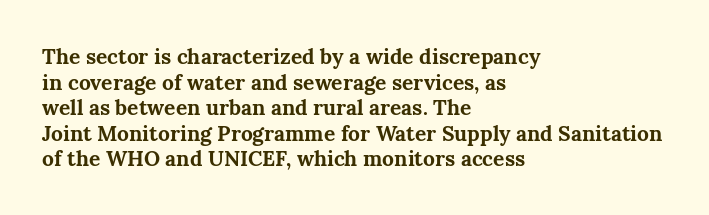
Q: Is the text bold? A: Yes.
Q: Is the text italic (slanted)? A: No, it is upright.
Q: Is the text underlined? A: No.
Q: How is the paragraph aligned? A: Left-aligned.
Q: Is the spacing between letters normal or unusually wide? A: Normal.
